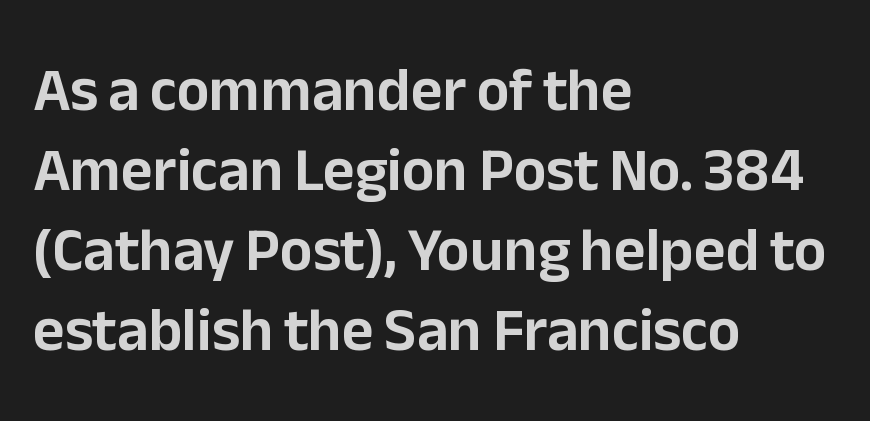
These lines are composed in type without serifs. Interline gaps are of average width in this sample. The lettering stays uniformly vertical, giving the passage a roman look. Horizontal alignment here is leftward, the default for most running prose. Here the designer chose a conventional face with non-uniform glyph widths.
